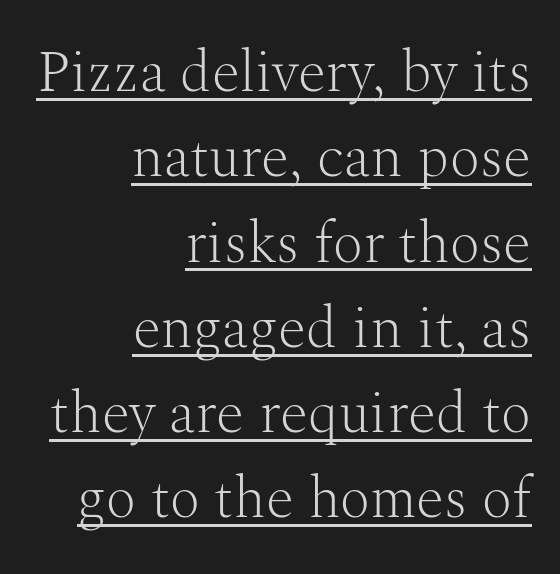
The image shows 58 px light serif type, upright; set right-aligned, normal line spacing (1.47x), normal letter spacing, underlined; medium stroke contrast and a medium x-height.
